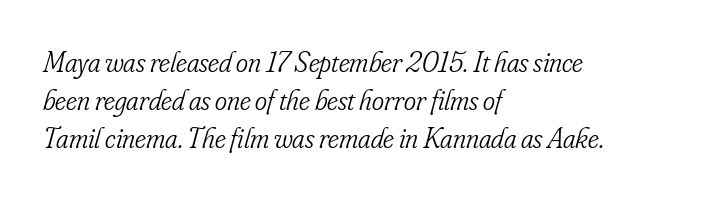
{"serif": "yes", "italic": "yes", "lean": "right", "slant_degrees": 16, "bold": "no", "weight": "light", "width": "condensed", "stroke_contrast": "low", "x_height": "small", "monospaced": "no", "underline": "no", "align": "left", "line_spacing": "normal", "line_spacing_ratio": 1.31, "letter_spacing": "normal", "letter_spacing_em": 0.0, "glyph_px": 29}
